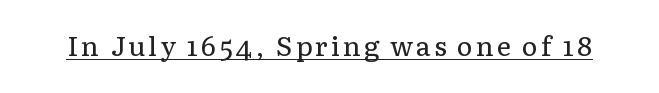
{"italic": "no", "bold": "no", "underline": "yes", "glyph_px": 27}
